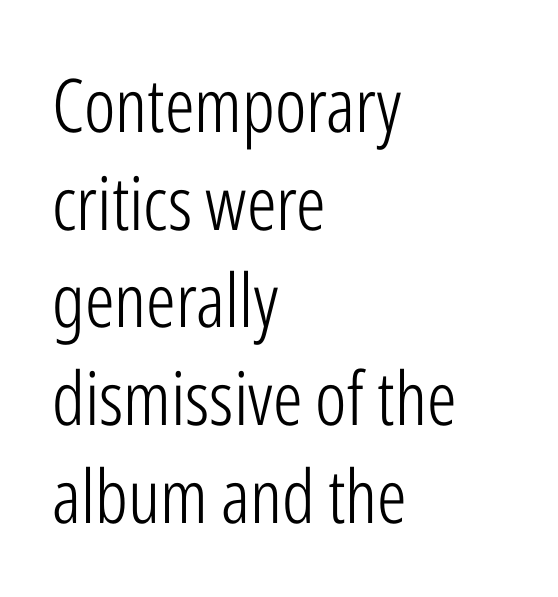
Nope, no serifs anywhere on these letters. Underlining? Definitely not there. The face used here is proportionally spaced, like ordinary book or web type. Vertical stems look standard width or narrower in stroke. Compared with a centered layout, this one pins lines to the left instead.
